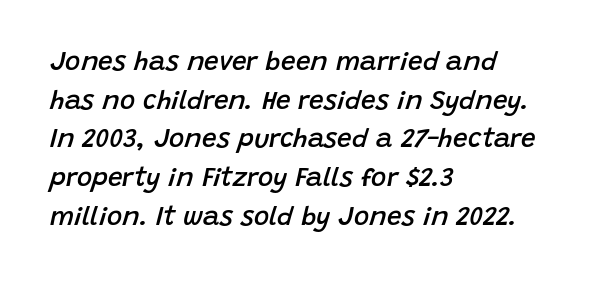
{"italic": "yes", "lean": "right", "slant_degrees": 15, "bold": "semi", "underline": "no", "align": "left", "line_spacing": "normal", "line_spacing_ratio": 1.49, "letter_spacing": "normal", "letter_spacing_em": 0.0, "glyph_px": 26}
